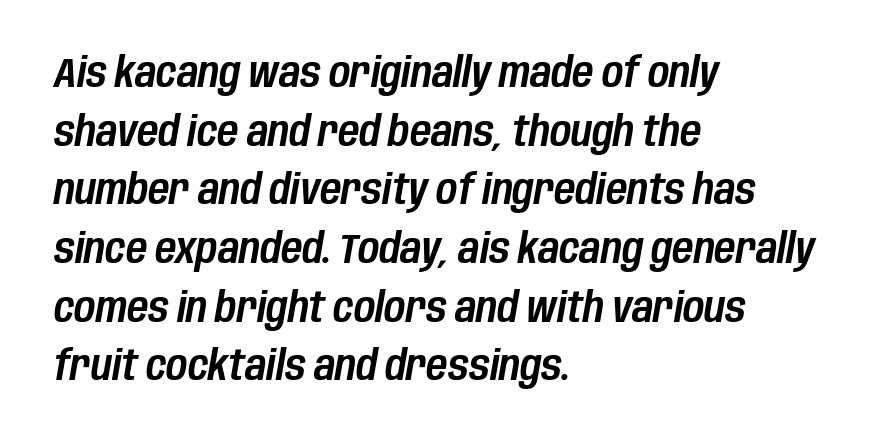
The gaps between neighbouring characters are ordinary and unremarkable. Check the space under the baseline: it is left empty. Do the characters align in a grid? No, the font is proportional. The paragraph has a hard left edge and a soft right edge.
